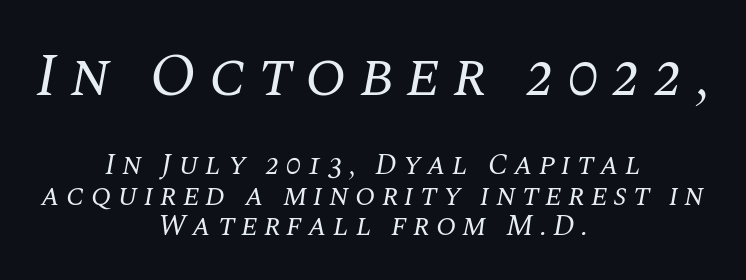
Q: Is the text bold? A: No.
Q: Is the text italic (slanted)? A: Yes, it leans right by about 10 degrees.
Q: Is the typeface a serif or a sans-serif typeface? A: Serif.
Q: Is the text underlined? A: No.
Q: How is the paragraph aligned? A: Centered.
Q: Is the spacing between letters normal or unusually wide? A: Unusually wide.
Q: Is the spacing between lines tight, normal or loose? A: Tight.
Q: Which block of text is set in a larger size, the first (top) or the second (bottom)? A: The first (top) one.
Q: Width (condensed, normal, or wide)? A: Normal.
Q: Stroke contrast? A: Medium.
Q: x-height? A: Large.
Q: Monospaced? A: No.
